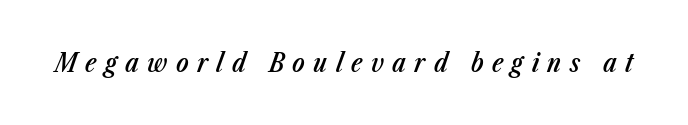
Q: Is the text bold? A: Semi-bold.
Q: Is the text italic (slanted)? A: Yes, it leans right by about 23 degrees.
Q: Is the text underlined? A: No.
Q: Is the spacing between letters normal or unusually wide? A: Unusually wide.
